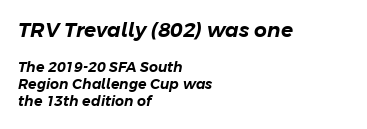
The image shows 20 px text type, italic (leaning right); set left-aligned, line spacing 1.21x, normal letter spacing, not underlined; the first (top) block is 1.43x larger.
